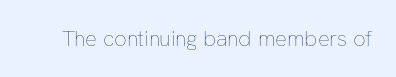
{"italic": "no", "bold": "no", "underline": "no", "letter_spacing": "normal", "letter_spacing_em": 0.0, "glyph_px": 22}
